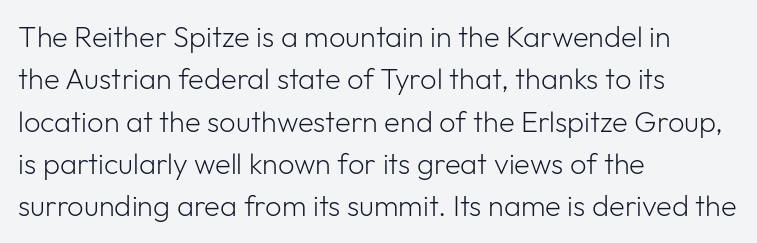
{"serif": "no", "italic": "no", "bold": "no", "weight": "light", "width": "normal", "stroke_contrast": "low", "x_height": "medium", "monospaced": "no", "underline": "no", "align": "left", "line_spacing": "normal", "line_spacing_ratio": 1.46, "letter_spacing": "normal", "letter_spacing_em": 0.0, "glyph_px": 29}
